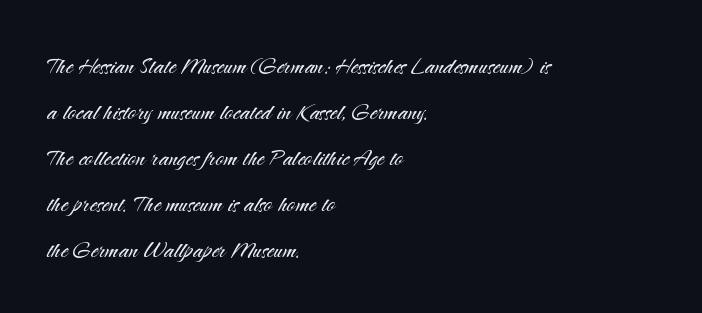
The image shows 29 px light sans-serif type; set left-aligned, normal line spacing (1.59x), normal letter spacing, not underlined; medium stroke contrast and a small x-height.
